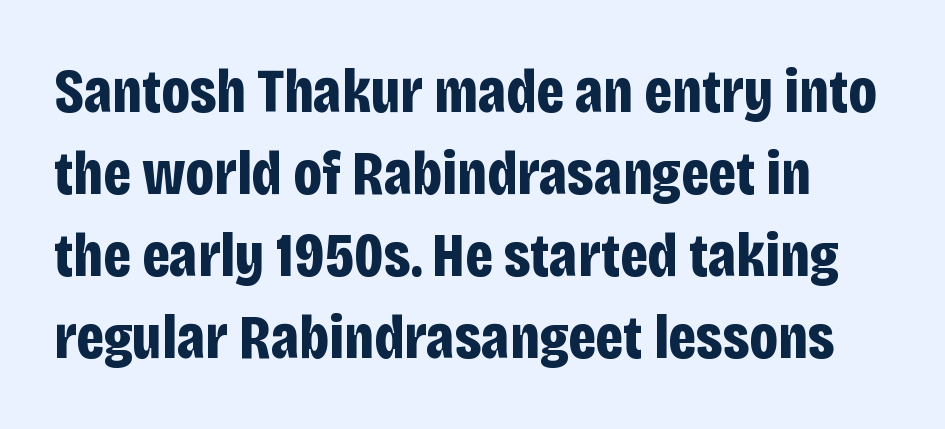
{"serif": "no", "italic": "no", "bold": "yes", "weight": "bold", "width": "condensed", "stroke_contrast": "low", "x_height": "large", "monospaced": "no", "underline": "no", "line_spacing": "normal", "line_spacing_ratio": 1.32, "letter_spacing": "normal", "letter_spacing_em": 0.0, "glyph_px": 62}
